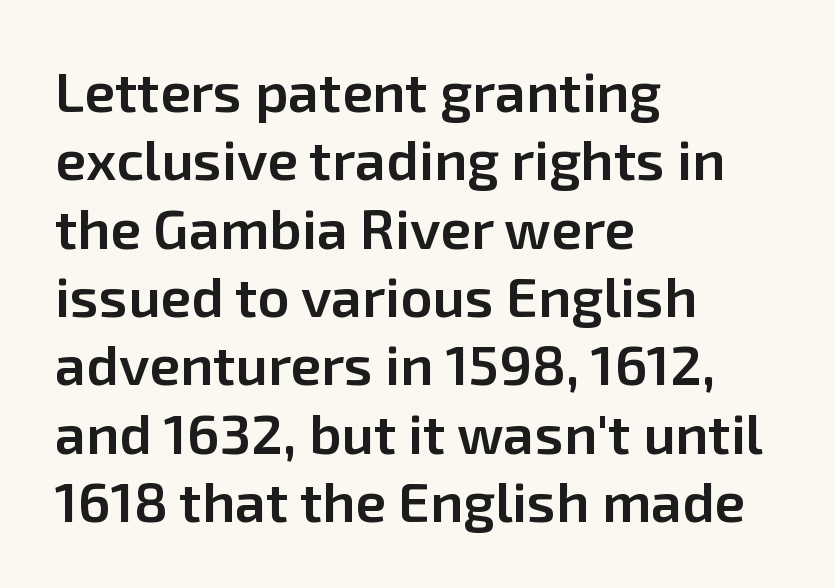
Teacher's note: observe the even left margin — that is flush-left alignment. The passage shown is typeset with a sans-serif family. Look at the stroke-to-counter ratio: somewhat heavy, a semibold. Here the glyphs are tracked normally, forming tight word shapes.
